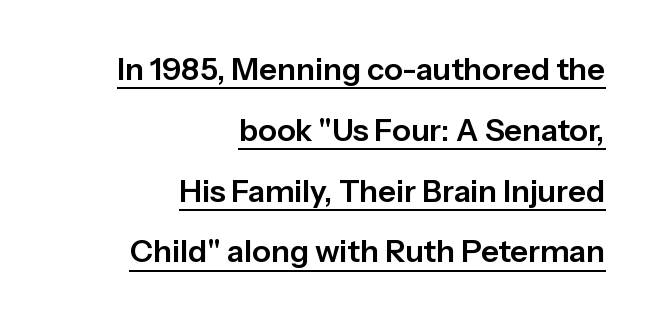
Q: Is the text italic (slanted)? A: No, it is upright.
Q: Is the typeface a serif or a sans-serif typeface? A: Sans-serif.
Q: Is the text underlined? A: Yes.
Q: How is the paragraph aligned? A: Right-aligned.
Q: Is the spacing between letters normal or unusually wide? A: Normal.
Q: Is the spacing between lines tight, normal or loose? A: Loose.
Q: Width (condensed, normal, or wide)? A: Normal.
Q: Stroke contrast? A: Low.
Q: x-height? A: Medium.
Q: Monospaced? A: No.
